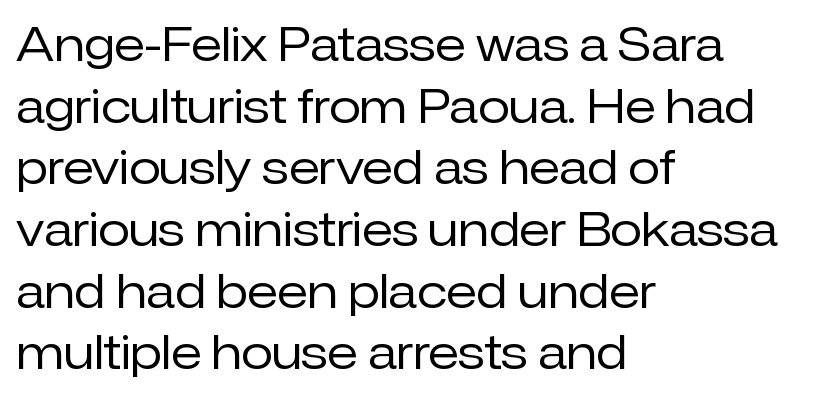
Note the varied advance widths — an 'i' is clearly narrower than an 'm'. The letterforms sit shoulder to shoulder at normal distance. Anything drawn beneath the words? Only blank space. The ragged edge is on the right, which tells us the setting is flush left. The lettering stays uniformly vertical, giving the passage a roman look. Normally led — the rows are evenly, conventionally spaced.
